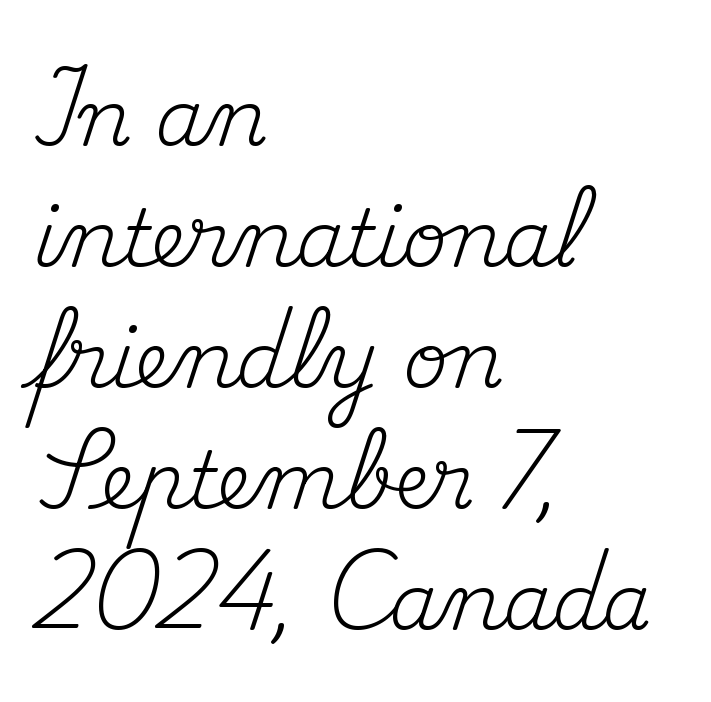
Q: Is the text bold? A: No.
Q: Is the text italic (slanted)? A: Yes.
Q: Is the typeface a serif or a sans-serif typeface? A: Serif.
Q: Is the text underlined? A: No.
Q: How is the paragraph aligned? A: Left-aligned.
Q: Is the spacing between letters normal or unusually wide? A: Normal.
Q: Is the spacing between lines tight, normal or loose? A: Normal.
Q: Width (condensed, normal, or wide)? A: Normal.
Q: Stroke contrast? A: Medium.
Q: x-height? A: Small.
Q: Monospaced? A: No.
